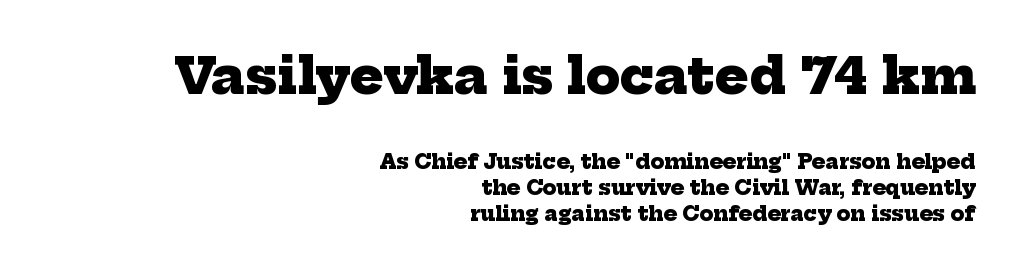
Q: Is the text bold? A: Yes.
Q: Is the typeface a serif or a sans-serif typeface? A: Serif.
Q: Is the text underlined? A: No.
Q: How is the paragraph aligned? A: Right-aligned.
Q: Is the spacing between letters normal or unusually wide? A: Normal.
Q: Is the spacing between lines tight, normal or loose? A: Normal.
Q: Which block of text is set in a larger size, the first (top) or the second (bottom)? A: The first (top) one.
Q: Width (condensed, normal, or wide)? A: Normal.
Q: Stroke contrast? A: Low.
Q: x-height? A: Medium.
Q: Monospaced? A: No.
